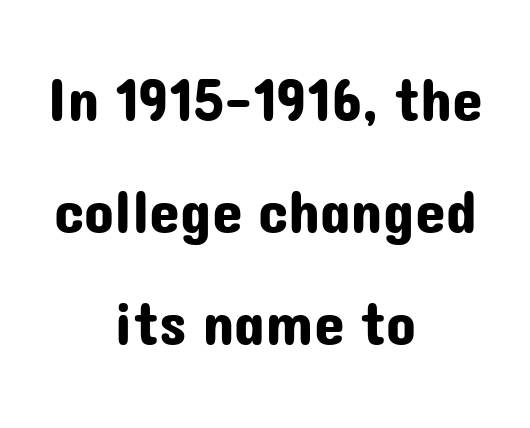
Q: Is the text italic (slanted)? A: No, it is upright.
Q: Is the typeface a serif or a sans-serif typeface? A: Sans-serif.
Q: Is the text underlined? A: No.
Q: How is the paragraph aligned? A: Centered.
Q: Is the spacing between letters normal or unusually wide? A: Normal.
Q: Width (condensed, normal, or wide)? A: Normal.
Q: Stroke contrast? A: Low.
Q: x-height? A: Medium.
Q: Monospaced? A: No.
